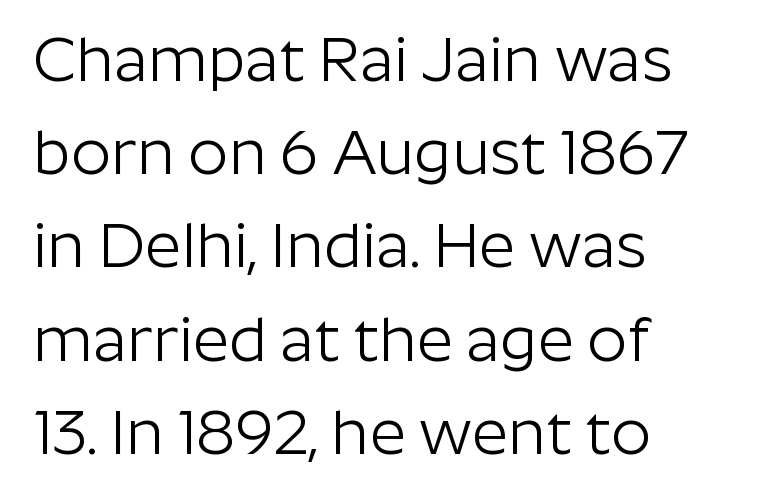
The font family rendered here belongs to the sans-serif group. Line starts are locked; line ends wander. Each stroke keeps to a modest, everyday thickness or less. The zone under the glyphs is completely vacant. The face used here is proportionally spaced, like ordinary book or web type. Characters remain perfectly vertical along every line.
